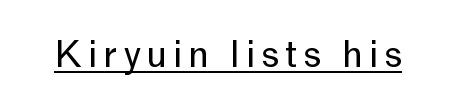
The image shows 36 px regular-weight sans-serif type, upright; set underlined; low stroke contrast and a medium x-height.
